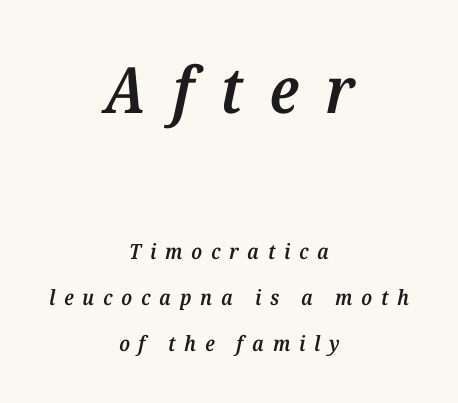
Each new line begins a long way beneath the previous one. Old-style or modern, the face here clearly has serifs. There's an unmistakable incline to the writing here. Characters follow at a spacing far wider than the type designer built in. Type without underlining. The initial chunk of copy outweighs the following chunk in type size.
